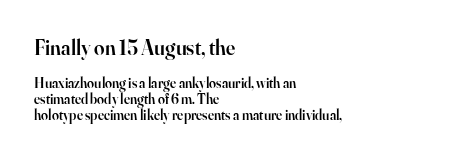
{"italic": "no", "bold": "semi", "underline": "no", "align": "left", "line_spacing": "tight", "line_spacing_ratio": 1.12, "letter_spacing": "normal", "letter_spacing_em": 0.0, "larger_block": "first", "size_ratio": 1.5, "glyph_px": 21}
